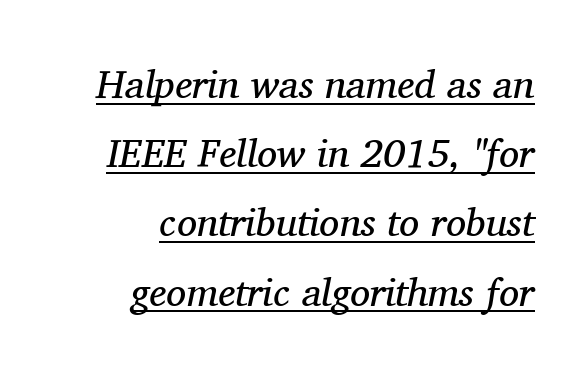
Q: Is the text bold? A: No.
Q: Is the text italic (slanted)? A: Yes, it leans right by about 11 degrees.
Q: Is the typeface a serif or a sans-serif typeface? A: Serif.
Q: Is the text underlined? A: Yes.
Q: How is the paragraph aligned? A: Right-aligned.
Q: Is the spacing between letters normal or unusually wide? A: Normal.
Q: Width (condensed, normal, or wide)? A: Normal.
Q: Stroke contrast? A: Medium.
Q: x-height? A: Medium.
Q: Monospaced? A: No.
